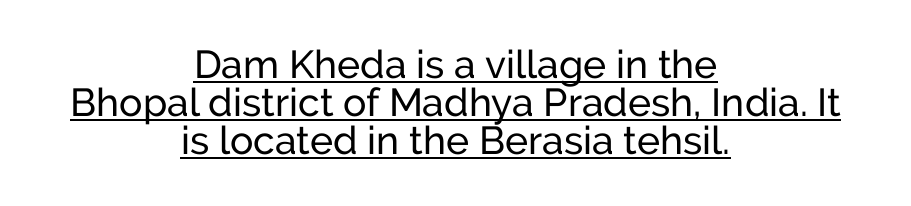
The image shows 39 px sans-serif type, upright; set centered, tight line spacing (0.98x), normal letter spacing, underlined; low stroke contrast and a medium x-height.
